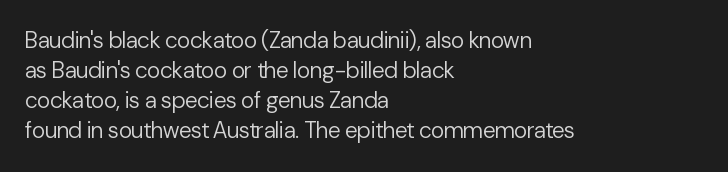
{"italic": "no", "bold": "no", "underline": "no", "align": "left", "line_spacing": "normal", "line_spacing_ratio": 1.31, "letter_spacing": "normal", "letter_spacing_em": 0.0, "glyph_px": 23}
